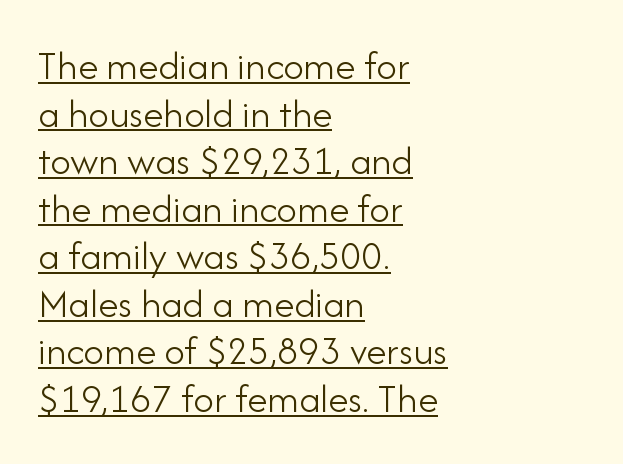
Characters remain perfectly vertical along every line. The rendering uses the underline text-decoration. Standard letterfit; no display-style spreading of the glyphs. The face used here is proportionally spaced, like ordinary book or web type.
